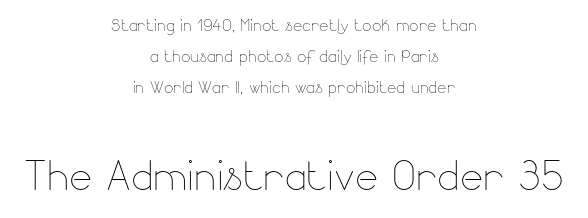
{"italic": "no", "bold": "no", "weight": "thin", "width": "normal", "stroke_contrast": "low", "x_height": "small", "monospaced": "no", "underline": "no", "align": "center", "line_spacing": "normal", "line_spacing_ratio": 1.41, "letter_spacing": "normal", "letter_spacing_em": 0.0, "larger_block": "second", "size_ratio": 2.5, "glyph_px": 55}
